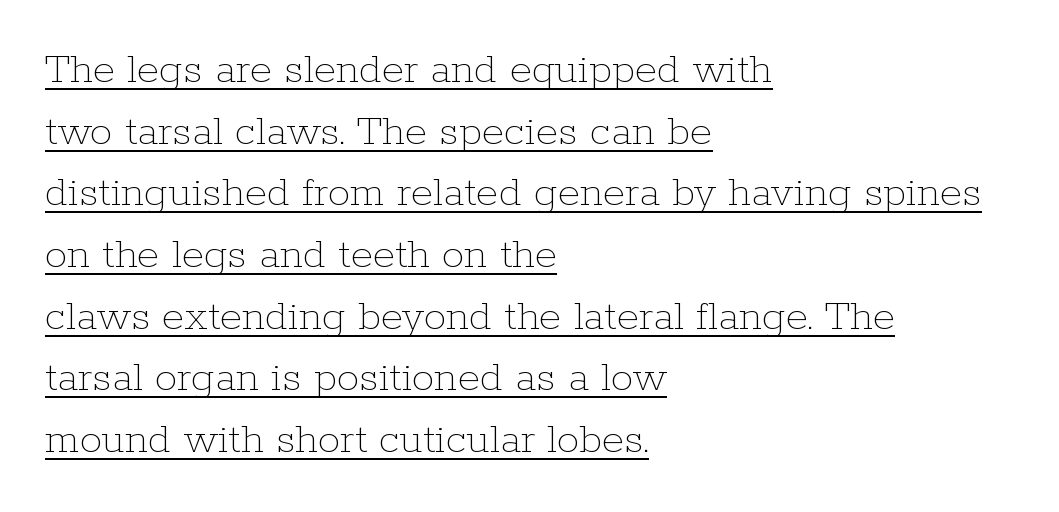
{"italic": "no", "bold": "no", "weight": "thin", "width": "normal", "stroke_contrast": "low", "x_height": "medium", "monospaced": "no", "underline": "yes", "align": "left", "line_spacing": "normal", "line_spacing_ratio": 1.37, "letter_spacing": "normal", "letter_spacing_em": 0.0, "glyph_px": 45}
